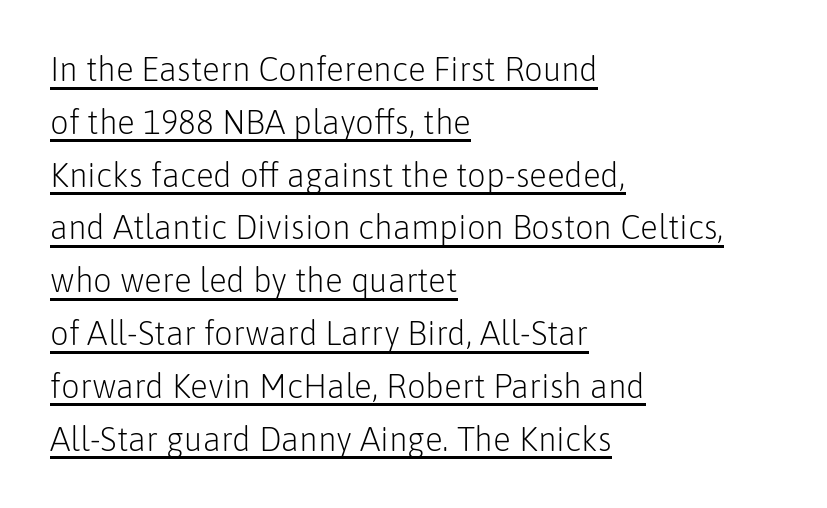
The image shows 33 px light sans-serif type, upright; set left-aligned, normal line spacing (1.6x), normal letter spacing, underlined; low stroke contrast and a medium x-height.
